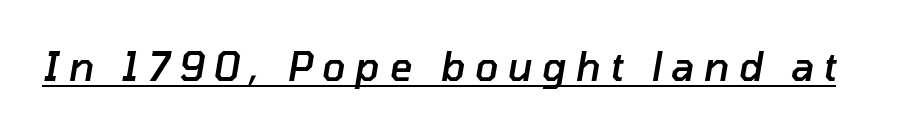
Q: Is the text bold? A: Semi-bold.
Q: Is the text italic (slanted)? A: Yes, it leans right by about 10 degrees.
Q: Is the text underlined? A: Yes.
Q: Is the spacing between letters normal or unusually wide? A: Unusually wide.
Q: Width (condensed, normal, or wide)? A: Normal.
Q: Stroke contrast? A: Low.
Q: x-height? A: Medium.
Q: Monospaced? A: No.
